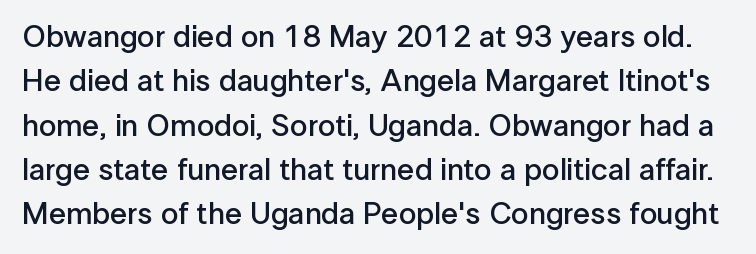
Q: Is the text bold? A: Semi-bold.
Q: Is the text italic (slanted)? A: No, it is upright.
Q: Is the typeface a serif or a sans-serif typeface? A: Sans-serif.
Q: Is the text underlined? A: No.
Q: Is the spacing between letters normal or unusually wide? A: Normal.
Q: Is the spacing between lines tight, normal or loose? A: Normal.
Q: Width (condensed, normal, or wide)? A: Normal.
Q: Stroke contrast? A: Low.
Q: x-height? A: Medium.
Q: Monospaced? A: No.
